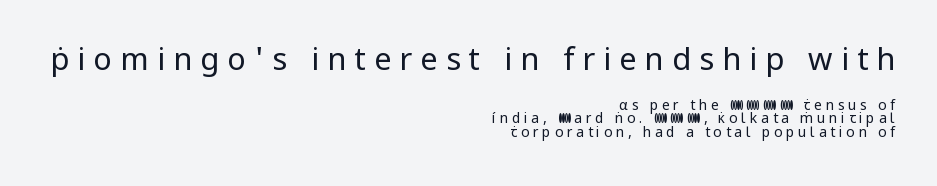
This sample has the flowing, uneven cadence of proportional lettering. The area under the type is left untouched. Tracking value appears strongly positive — letters spread wide. Block one is the big one; block two sits smaller underneath.
